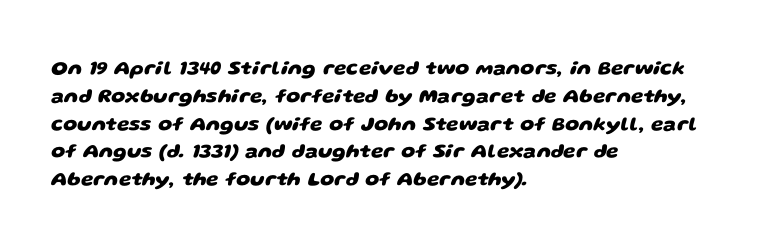
Does the copy run flush right? No — it runs flush left. Descenders hang freely into open space. The passage shown is emphatically bold. Whoever set this chose a conventional vertical rhythm.
